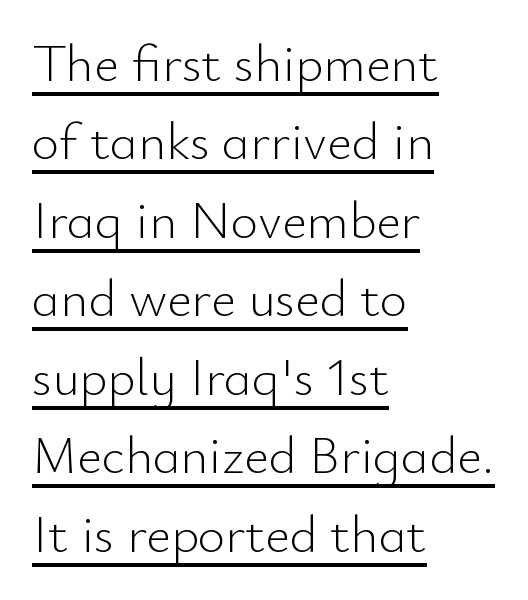
Q: Is the text bold? A: No.
Q: Is the text italic (slanted)? A: No, it is upright.
Q: Is the typeface a serif or a sans-serif typeface? A: Sans-serif.
Q: Is the text underlined? A: Yes.
Q: How is the paragraph aligned? A: Left-aligned.
Q: Is the spacing between letters normal or unusually wide? A: Normal.
Q: Is the spacing between lines tight, normal or loose? A: Normal.
Q: Width (condensed, normal, or wide)? A: Normal.
Q: Stroke contrast? A: Low.
Q: x-height? A: Small.
Q: Monospaced? A: No.
